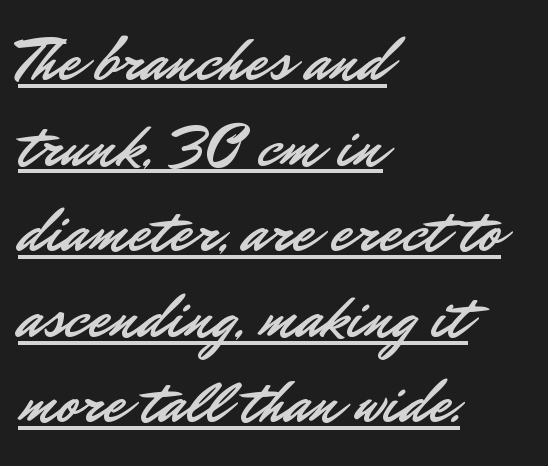
The image shows 62 px sans-serif type; set left-aligned, normal line spacing (1.38x), normal letter spacing, underlined; low stroke contrast and a small x-height.
